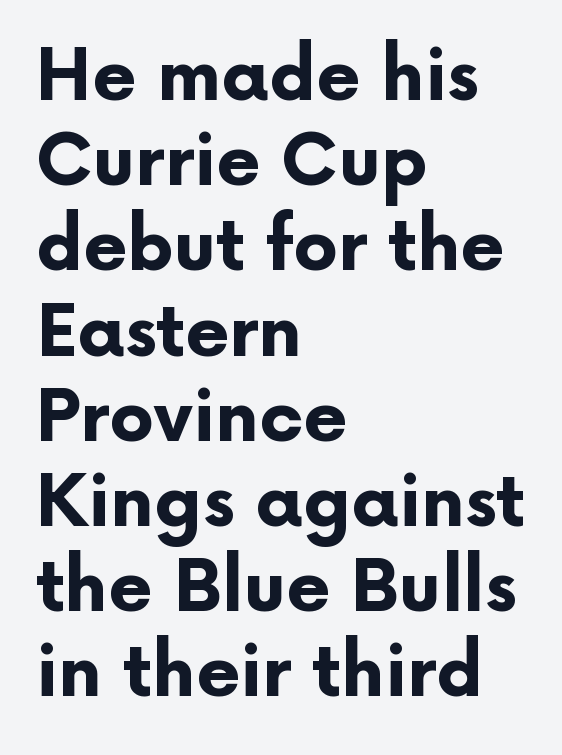
{"serif": "no", "italic": "no", "bold": "yes", "weight": "bold", "width": "normal", "stroke_contrast": "low", "x_height": "medium", "monospaced": "no", "underline": "no", "align": "left", "line_spacing_ratio": 1.2, "letter_spacing": "normal", "letter_spacing_em": 0.0, "glyph_px": 71}
